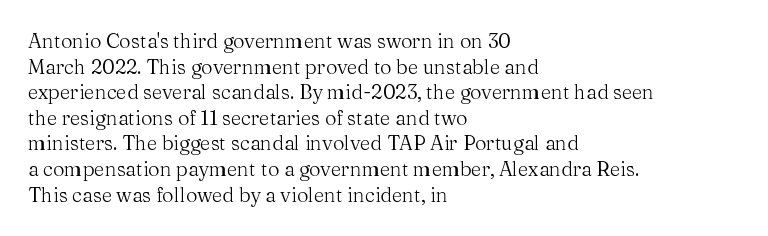
The image shows 20 px text type, upright; set left-aligned, normal line spacing (1.28x), normal letter spacing, not underlined.
